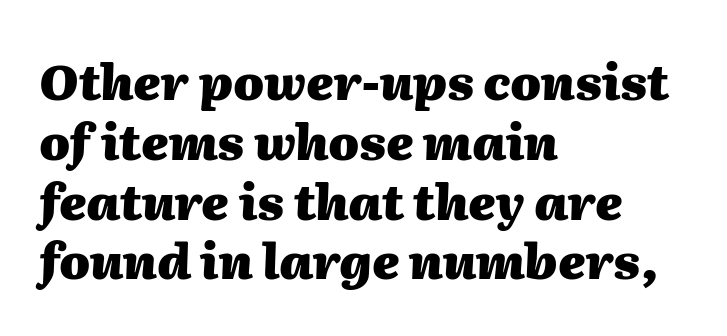
{"italic": "yes", "lean": "right", "slant_degrees": 2, "bold": "yes", "weight": "heavy", "width": "normal", "stroke_contrast": "medium", "x_height": "medium", "monospaced": "no", "underline": "no", "align": "left", "line_spacing_ratio": 1.22, "letter_spacing": "normal", "letter_spacing_em": 0.0, "glyph_px": 49}
